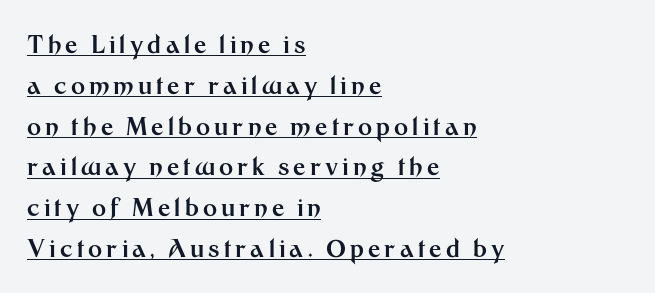
{"italic": "no", "bold": "yes", "underline": "yes", "align": "left", "line_spacing": "normal", "line_spacing_ratio": 1.7, "glyph_px": 24}
